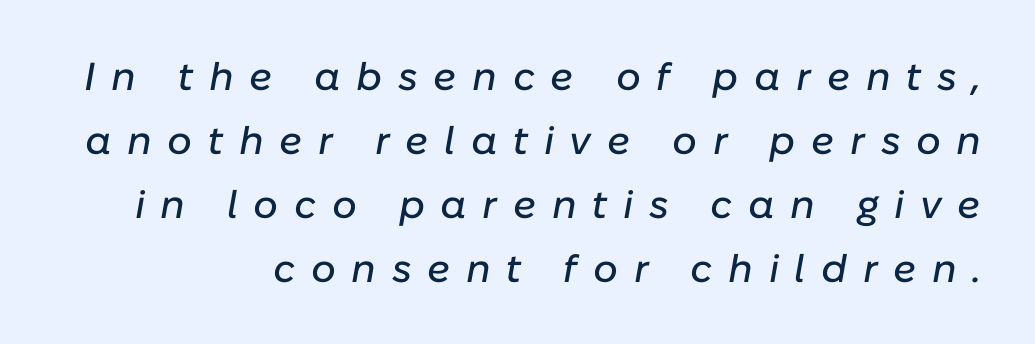
Letter spacing: wide. The setting favours the right margin, as signatures and pull-quotes sometimes do. Notice how descenders clear the ascenders below comfortably — that's standard leading. Yep, that's italic — everything's leaning. Here the designer chose a conventional face with non-uniform glyph widths.
